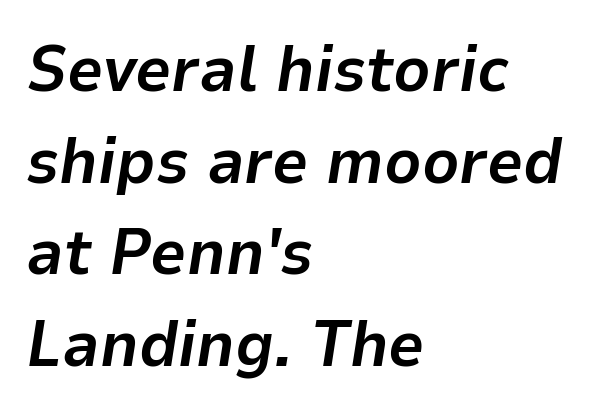
The image shows 64 px bold type, italic (leaning right); set left-aligned, normal line spacing (1.43x), normal letter spacing, not underlined; low stroke contrast and a medium x-height.
